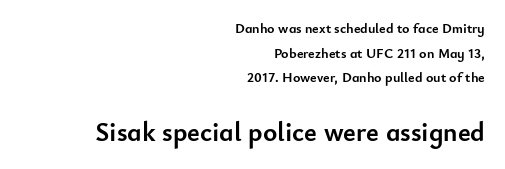
Compare the two chunks: the lower has the greater cap height. Posture: vertical. These words are printed bold, with thick strokes throughout. The words here are not underlined. Letter spacing: default.
